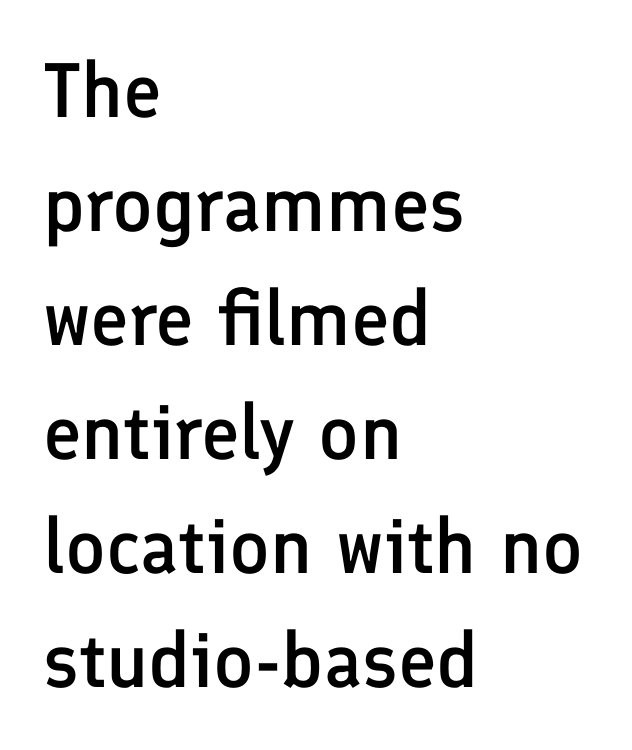
{"serif": "no", "italic": "no", "bold": "semi", "weight": "semibold", "width": "normal", "stroke_contrast": "low", "x_height": "medium", "monospaced": "no", "underline": "no", "align": "left", "line_spacing": "normal", "line_spacing_ratio": 1.48, "letter_spacing": "normal", "letter_spacing_em": 0.0, "glyph_px": 77}
